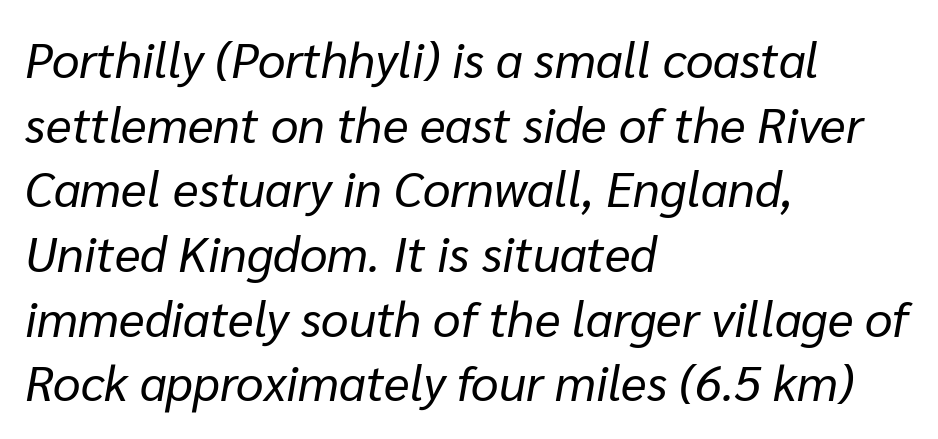
The glyphs look as if they've been sheared to an angle. Nothing unusual about the tracking: characters are spaced as the font intends. Alignment: flush left. Descenders are the only things crossing below the line. Letters have the restrained weight of plain body copy at most.
